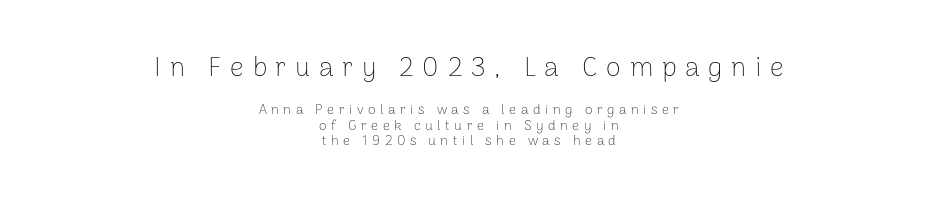
Does the lettering tilt? It doesn't — this is upright. Whoever set this chose condensed vertical rhythm over breathing room. The letters look calm and open, with moderate or lighter stems. The letters in the upper block stand taller than those in the block below. The strip under each line holds only bare page.
